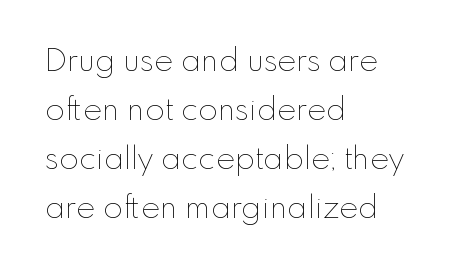
Q: Is the text bold? A: No.
Q: Is the text italic (slanted)? A: No, it is upright.
Q: Is the text underlined? A: No.
Q: How is the paragraph aligned? A: Left-aligned.
Q: Is the spacing between letters normal or unusually wide? A: Normal.
Q: Is the spacing between lines tight, normal or loose? A: Normal.
Q: Width (condensed, normal, or wide)? A: Normal.
Q: Stroke contrast? A: Low.
Q: x-height? A: Small.
Q: Monospaced? A: No.
